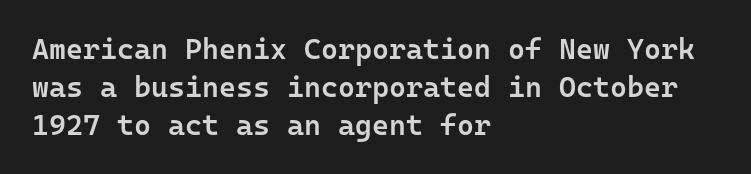
The typesetter chose a ragged-right arrangement here. You could count columns in this text — the font is strictly monospaced. Tracking value appears to be zero — textbook default spacing. Descender tails drop into unmarked territory.
